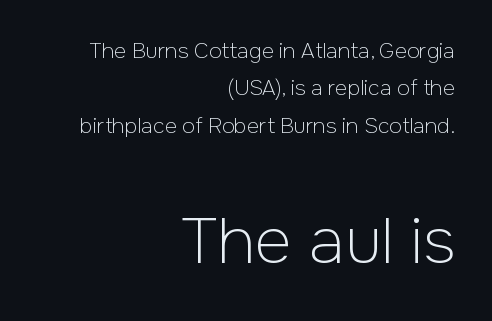
The image shows 64 px light sans-serif type, upright; set right-aligned, line spacing 1.78x, normal letter spacing, not underlined; the second (bottom) block is 3.05x larger; low stroke contrast and a medium x-height.
